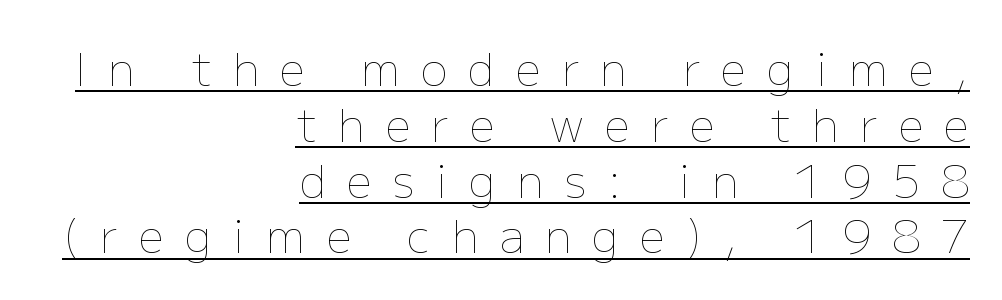
Q: Is the text bold? A: No.
Q: Is the text italic (slanted)? A: No, it is upright.
Q: Is the text underlined? A: Yes.
Q: How is the paragraph aligned? A: Right-aligned.
Q: Is the spacing between letters normal or unusually wide? A: Unusually wide.
Q: Width (condensed, normal, or wide)? A: Normal.
Q: Stroke contrast? A: Low.
Q: x-height? A: Medium.
Q: Monospaced? A: No.
